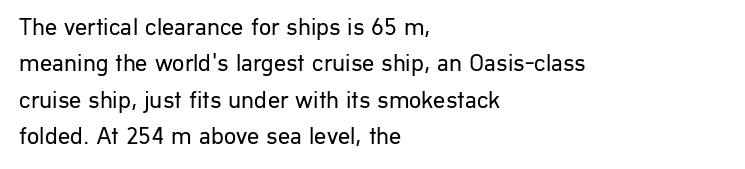
The foot of each line stays bare and open. These lines stack with their left ends in a neat column. Italic: no, the glyphs are upright roman. These lines sit exactly where default settings would place them.
